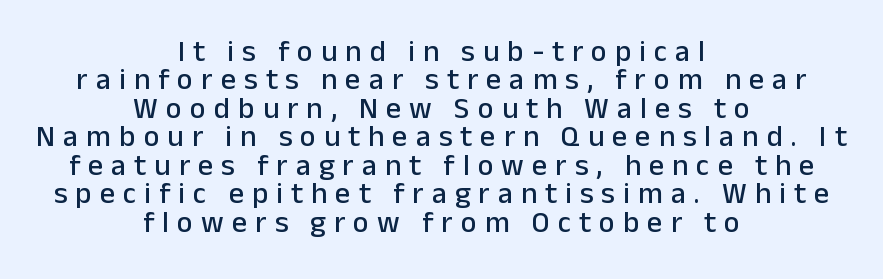
The font's upright variant was chosen for this text. Looks like regular typesetting: each glyph gets only the width it needs. A student would call this center alignment; a typographer would say set centered. Does the leading feel generous? Not at all — it's pinched. Substantial extra tracking has been applied to these lines. In terms of letterform style, serifs are entirely absent.
